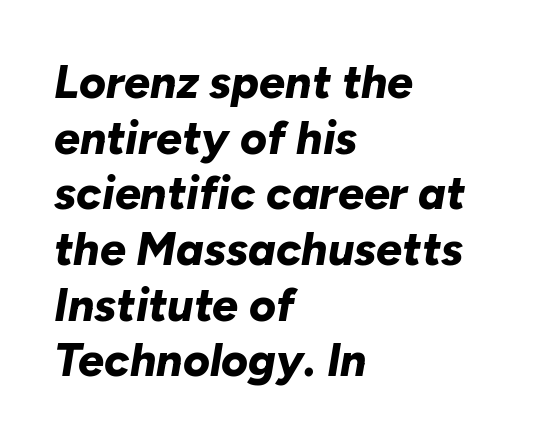
{"italic": "yes", "lean": "right", "slant_degrees": 10, "bold": "yes", "weight": "bold", "width": "normal", "stroke_contrast": "low", "x_height": "medium", "monospaced": "no", "underline": "no", "align": "left", "line_spacing_ratio": 1.21, "letter_spacing": "normal", "letter_spacing_em": 0.0, "glyph_px": 46}
